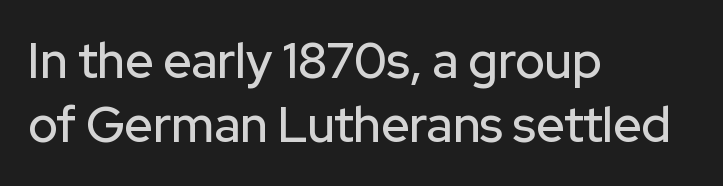
The image shows 49 px sans-serif type, upright; set left-aligned, normal line spacing (1.31x), normal letter spacing, not underlined; low stroke contrast and a medium x-height.
